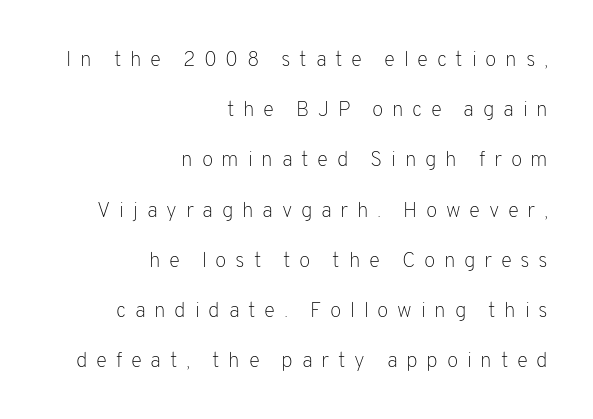
The image shows 21 px text type, upright; set right-aligned, loose line spacing (2.39x), unusually wide letter spacing (+0.41 em), not underlined.
